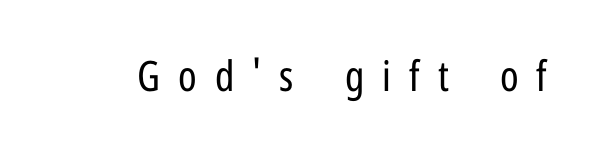
The image shows 42 px regular-weight, condensed sans-serif type, upright; set unusually wide letter spacing (+0.43 em), not underlined; low stroke contrast and a medium x-height.
